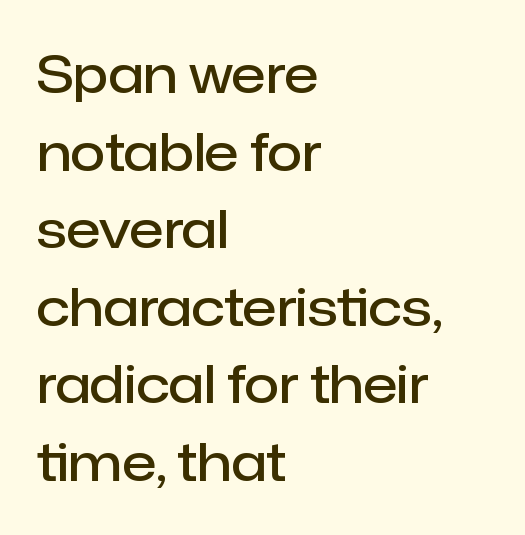
Q: Is the text bold? A: Semi-bold.
Q: Is the text italic (slanted)? A: No, it is upright.
Q: Is the typeface a serif or a sans-serif typeface? A: Sans-serif.
Q: Is the text underlined? A: No.
Q: How is the paragraph aligned? A: Left-aligned.
Q: Is the spacing between letters normal or unusually wide? A: Normal.
Q: Is the spacing between lines tight, normal or loose? A: Normal.
Q: Width (condensed, normal, or wide)? A: Normal.
Q: Stroke contrast? A: Low.
Q: x-height? A: Medium.
Q: Monospaced? A: No.
